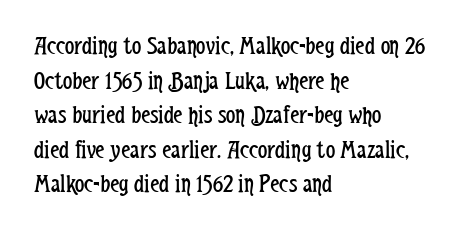
The image shows 26 px text type, upright; set left-aligned, normal line spacing (1.33x), normal letter spacing, not underlined.
